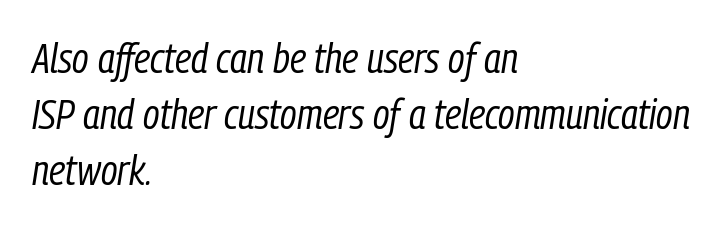
The image shows 42 px regular-weight, condensed type, italic (leaning right); set left-aligned, normal line spacing (1.33x), normal letter spacing, not underlined; low stroke contrast and a medium x-height.
